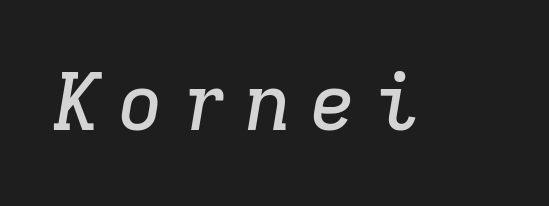
Q: Is the text italic (slanted)? A: Yes, it leans right by about 9 degrees.
Q: Is the typeface a serif or a sans-serif typeface? A: Serif.
Q: Is the text underlined? A: No.
Q: Is the spacing between letters normal or unusually wide? A: Unusually wide.
Q: Width (condensed, normal, or wide)? A: Normal.
Q: Stroke contrast? A: Low.
Q: x-height? A: Medium.
Q: Monospaced? A: Yes.
